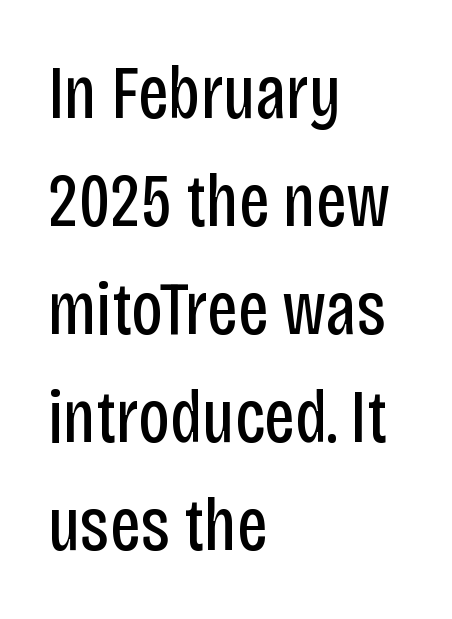
The image shows 75 px regular-weight, condensed sans-serif type, upright; set left-aligned, normal line spacing (1.44x), normal letter spacing, not underlined; low stroke contrast and a large x-height.
